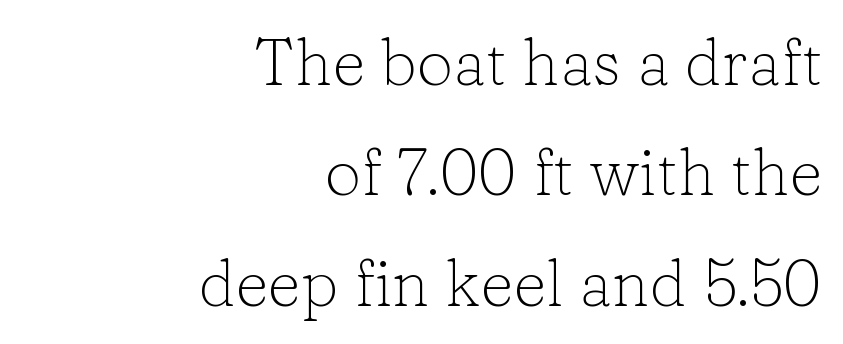
If you measured baseline to baseline, you'd find a middling distance. Between one letter and the next there's only the usual sliver of space. The passage shown is typeset with a serif family. Honestly, there is no underline to notice here at all. Is this a heavy cut? Hardly; it is regular or lighter. The paragraph shown leans on its right margin.
